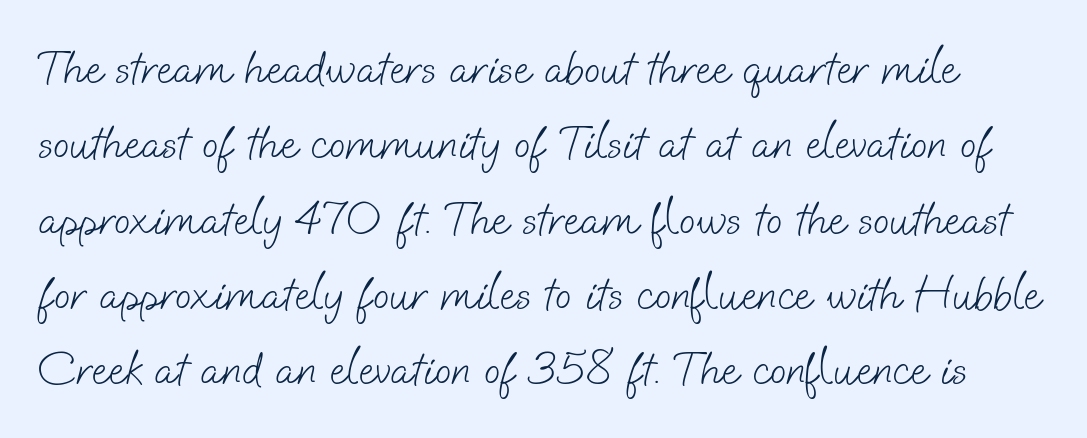
{"serif": "no", "bold": "no", "weight": "light", "width": "normal", "stroke_contrast": "low", "x_height": "small", "monospaced": "no", "underline": "no", "line_spacing": "normal", "line_spacing_ratio": 1.57, "letter_spacing": "normal", "letter_spacing_em": 0.0, "glyph_px": 48}
